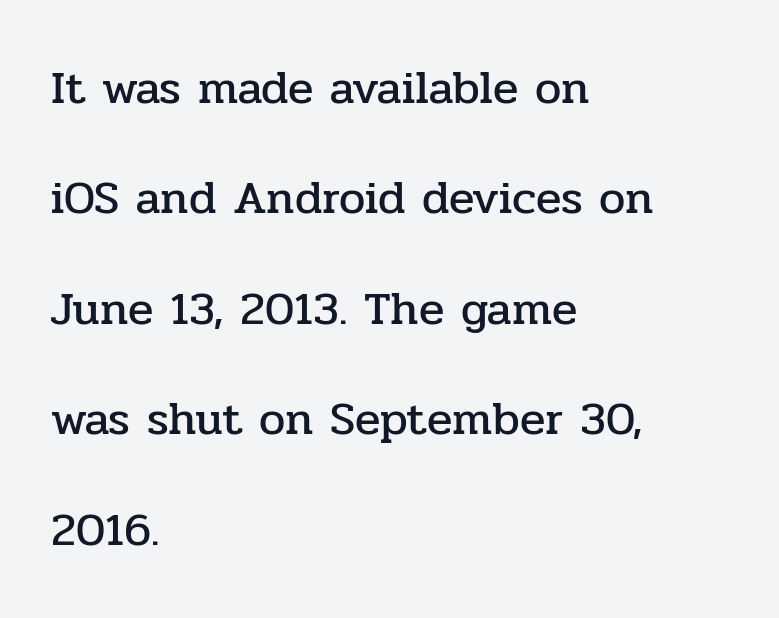
{"serif": "yes", "italic": "no", "width": "normal", "stroke_contrast": "low", "x_height": "medium", "monospaced": "no", "underline": "no", "align": "left", "line_spacing": "loose", "line_spacing_ratio": 2.35, "letter_spacing": "normal", "letter_spacing_em": 0.0, "glyph_px": 47}
